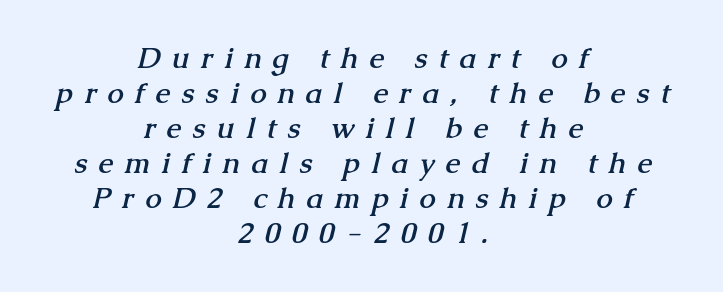
Q: Is the text bold? A: Yes.
Q: Is the typeface a serif or a sans-serif typeface? A: Serif.
Q: Is the text underlined? A: No.
Q: How is the paragraph aligned? A: Centered.
Q: Is the spacing between letters normal or unusually wide? A: Unusually wide.
Q: Width (condensed, normal, or wide)? A: Normal.
Q: Stroke contrast? A: Medium.
Q: x-height? A: Medium.
Q: Monospaced? A: No.
